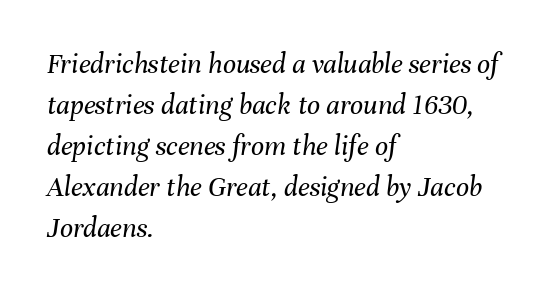
{"italic": "yes", "lean": "right", "slant_degrees": 8, "bold": "no", "weight": "regular", "width": "normal", "stroke_contrast": "medium", "x_height": "medium", "monospaced": "no", "underline": "no", "align": "left", "line_spacing": "normal", "line_spacing_ratio": 1.41, "letter_spacing": "normal", "letter_spacing_em": 0.0, "glyph_px": 29}
